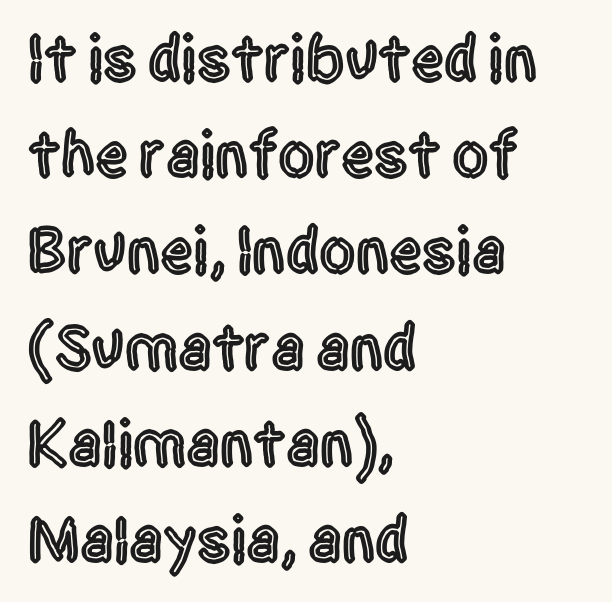
Q: Is the text italic (slanted)? A: No, it is upright.
Q: Is the typeface a serif or a sans-serif typeface? A: Sans-serif.
Q: Is the text underlined? A: No.
Q: How is the paragraph aligned? A: Left-aligned.
Q: Is the spacing between letters normal or unusually wide? A: Normal.
Q: Is the spacing between lines tight, normal or loose? A: Normal.
Q: Width (condensed, normal, or wide)? A: Condensed.
Q: x-height? A: Large.
Q: Monospaced? A: No.
